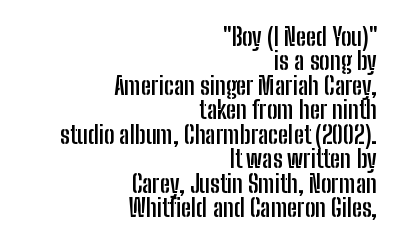
The image shows 25 px bold type, upright; set right-aligned, tight line spacing (0.98x), normal letter spacing, not underlined.
